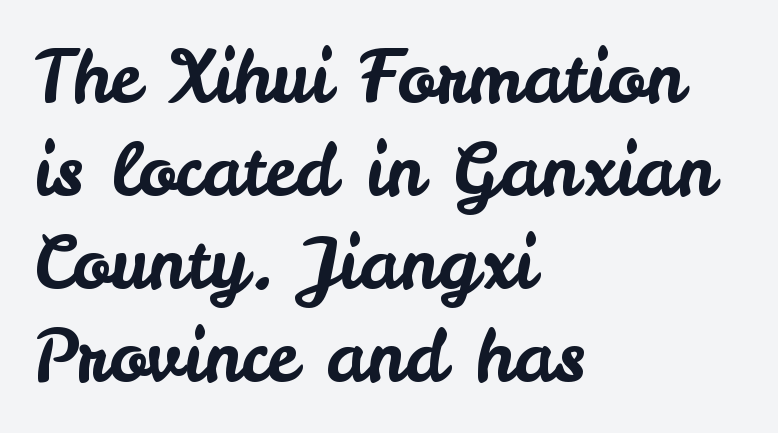
The image shows 71 px sans-serif type; set left-aligned, normal line spacing (1.31x), normal letter spacing, not underlined; low stroke contrast and a small x-height.
